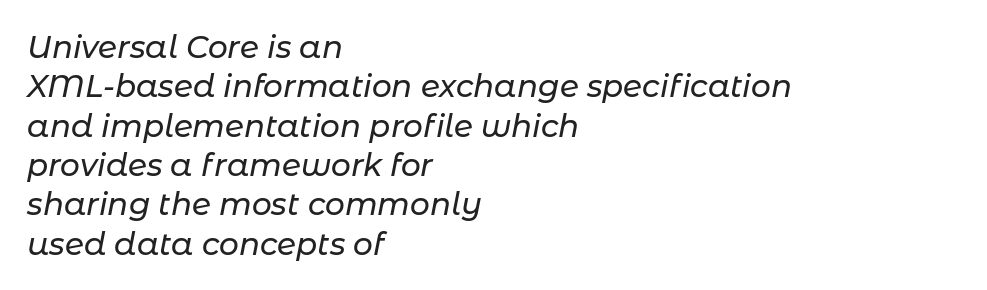
Regular leading. The passage shown is typed in a proportional face where columns would drift. Compared with ordinary roman type, these characters are visibly tilted. Underline: absent.
